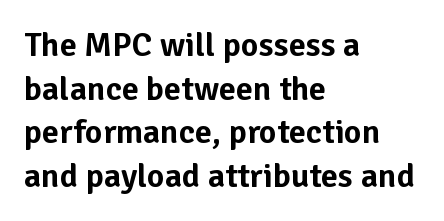
{"serif": "no", "italic": "no", "width": "normal", "stroke_contrast": "low", "x_height": "medium", "monospaced": "no", "underline": "no", "align": "left", "line_spacing": "normal", "line_spacing_ratio": 1.28, "letter_spacing": "normal", "letter_spacing_em": 0.0, "glyph_px": 34}
